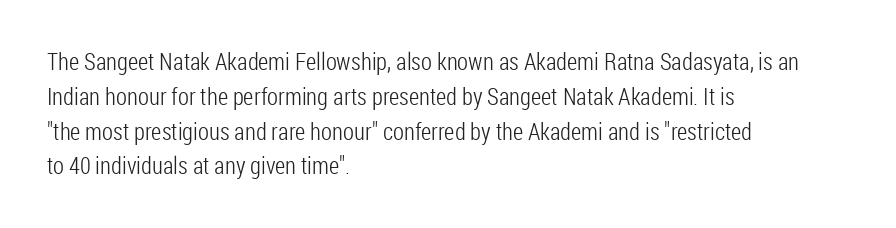
{"italic": "no", "bold": "no", "underline": "no", "align": "left", "line_spacing": "normal", "line_spacing_ratio": 1.45, "letter_spacing": "normal", "letter_spacing_em": 0.0, "glyph_px": 24}
